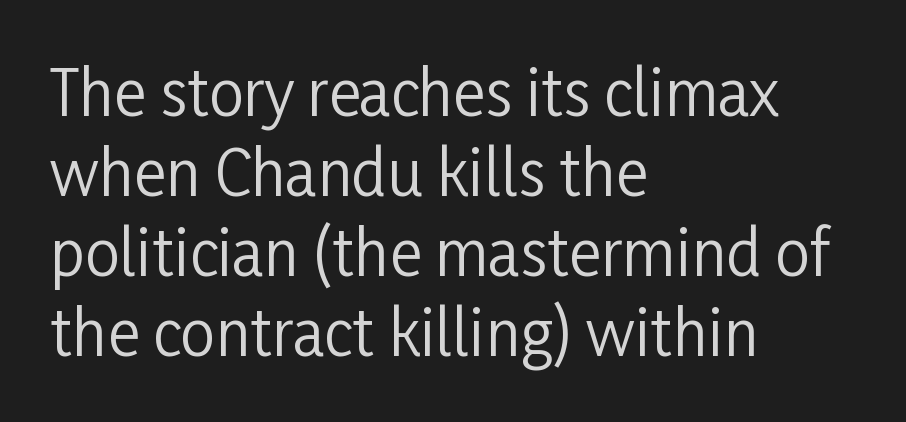
Is this a sans? Yes — the strokes have no serifs. You could not count columns in this text — the font is proportionally spaced. Compared with a centered layout, this one pins lines to the left instead. No word sits above an underline.
